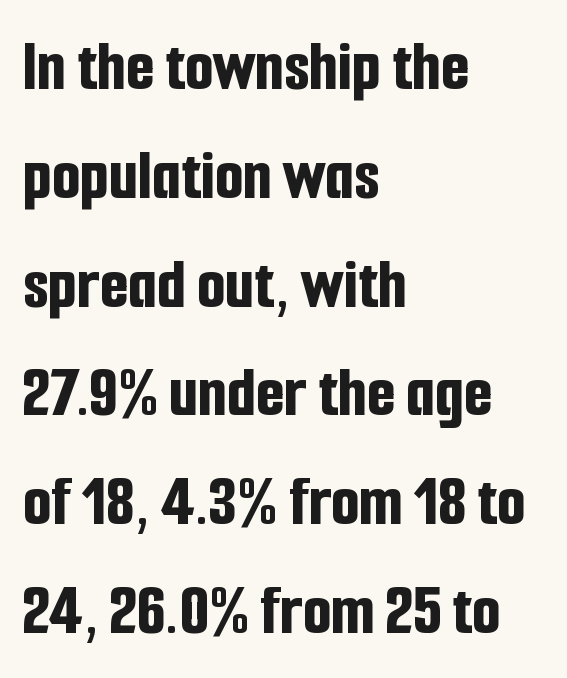
The image shows 73 px bold, condensed sans-serif type, upright; set left-aligned, normal line spacing (1.49x), normal letter spacing, not underlined; low stroke contrast and a medium x-height.
